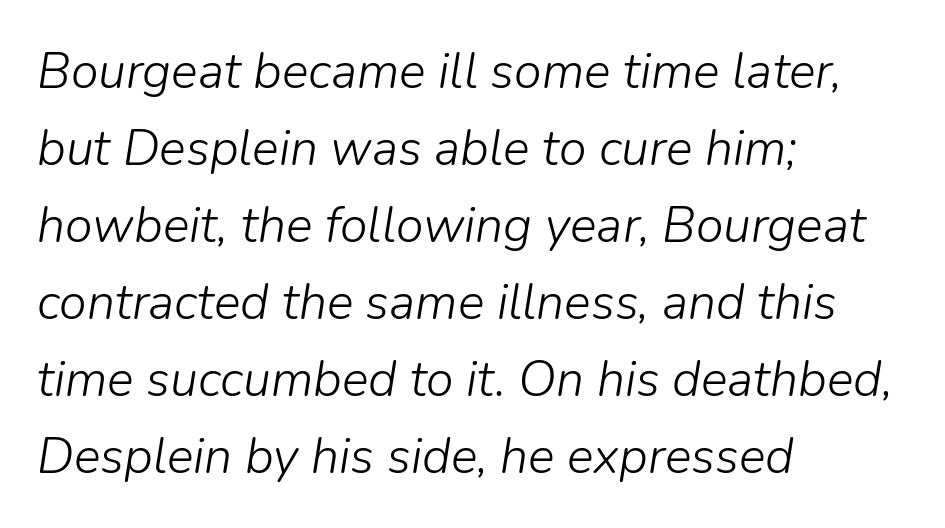
Think of a printed novel: that variable character pitch is what you see here. The strokes carry an ordinary text weight at most. Descenders are the only things crossing below the line. Look at the tracking — it's just the regular setting, nothing added. What's the leading like? Ordinary, nothing unusual.
